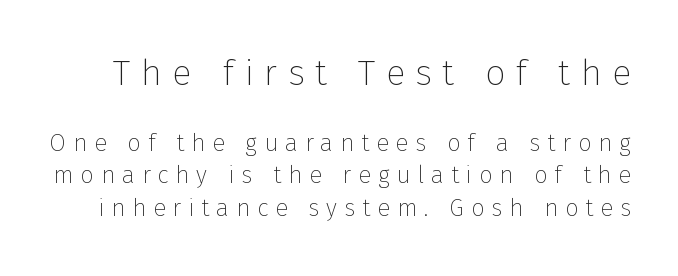
The image shows 36 px thin sans-serif type, upright; set normal line spacing (1.36x), unusually wide letter spacing (+0.29 em), not underlined; the first (top) block is 1.5x larger; low stroke contrast and a medium x-height.
